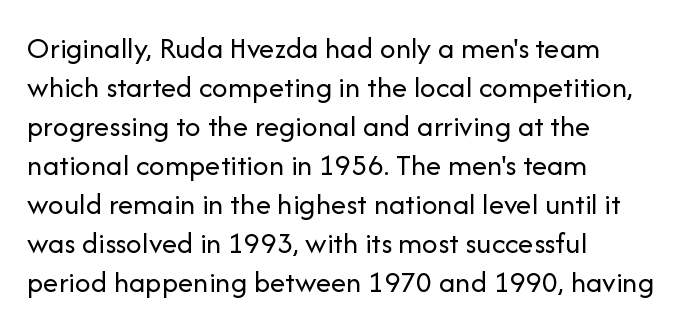
{"serif": "no", "italic": "no", "bold": "no", "weight": "regular", "width": "normal", "stroke_contrast": "low", "x_height": "medium", "monospaced": "no", "underline": "no", "align": "left", "line_spacing": "normal", "line_spacing_ratio": 1.26, "letter_spacing": "normal", "letter_spacing_em": 0.0, "glyph_px": 31}
